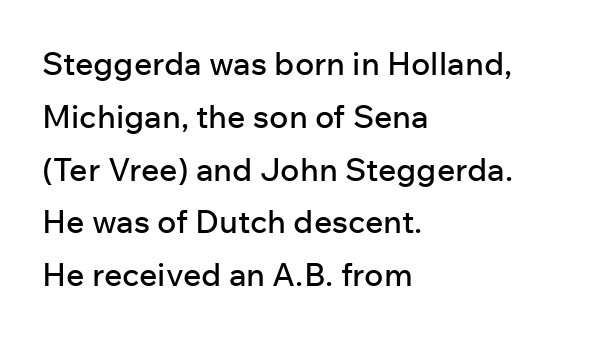
The image shows 32 px sans-serif type, upright; set left-aligned, normal line spacing (1.65x), normal letter spacing, not underlined; low stroke contrast and a medium x-height.
